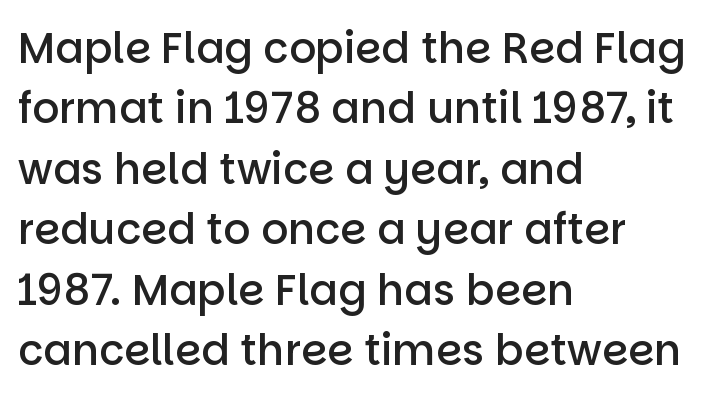
Glyph-to-glyph distance matches everyday printed text. Bare-footed words on every line. The typesetting leans somewhat heavy: a semibold. Ordinary non-slanted type is in use.
